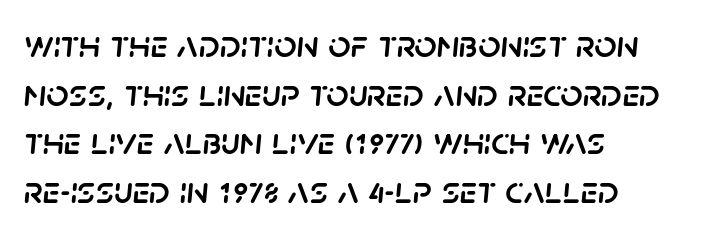
{"italic": "yes", "lean": "right", "slant_degrees": 5, "width": "normal", "stroke_contrast": "low", "x_height": "large", "monospaced": "no", "underline": "no", "align": "left", "line_spacing": "normal", "line_spacing_ratio": 1.25, "letter_spacing": "normal", "letter_spacing_em": 0.0, "glyph_px": 39}
